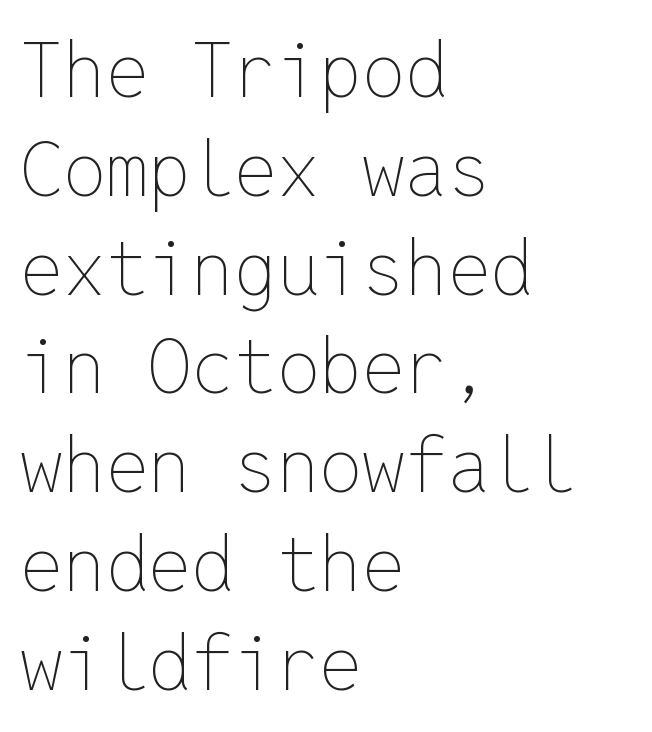
Type without underlining. The face used here is monospaced, like something from a code editor. The rendering anchors every line to the left-hand side. Does the lettering tilt? It doesn't — this is upright. Each word holds together tightly as a unit, with standard inter-letter gaps.
